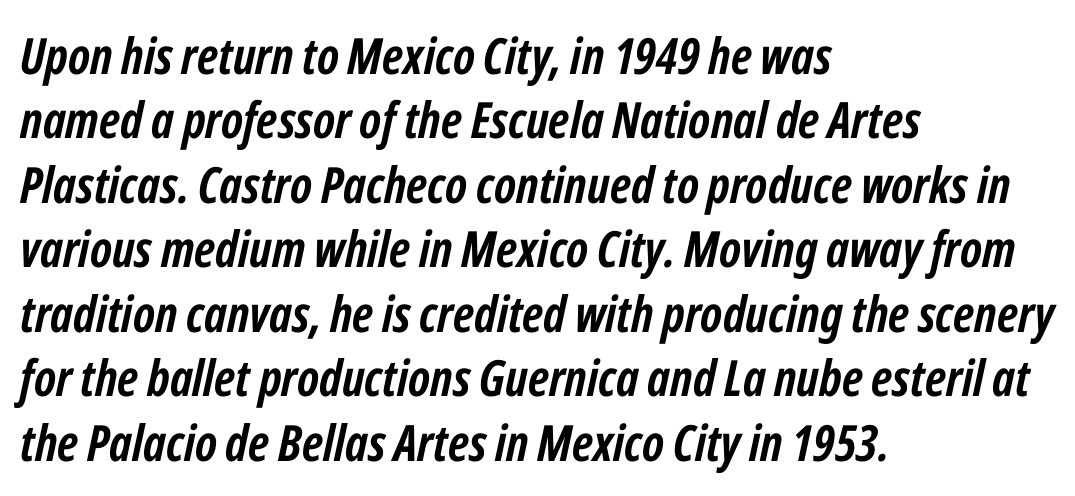
Q: Is the text bold? A: Yes.
Q: Is the text italic (slanted)? A: Yes, it leans right by about 12 degrees.
Q: Is the text underlined? A: No.
Q: How is the paragraph aligned? A: Left-aligned.
Q: Is the spacing between letters normal or unusually wide? A: Normal.
Q: Is the spacing between lines tight, normal or loose? A: Normal.
Q: Width (condensed, normal, or wide)? A: Condensed.
Q: Stroke contrast? A: Low.
Q: x-height? A: Medium.
Q: Monospaced? A: No.
